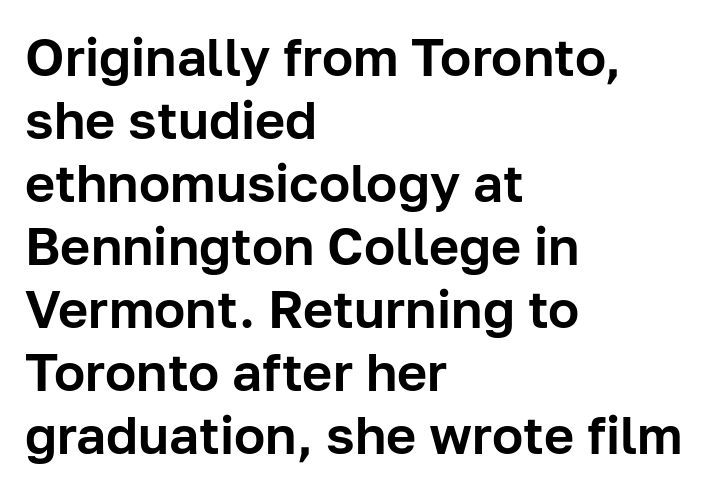
Here the designer chose a conventional face with non-uniform glyph widths. The designer went with a sans here, leaving each stem footless. Unmarked baselines from the first word to the last. Leftover space on each line is placed entirely after the last word.
